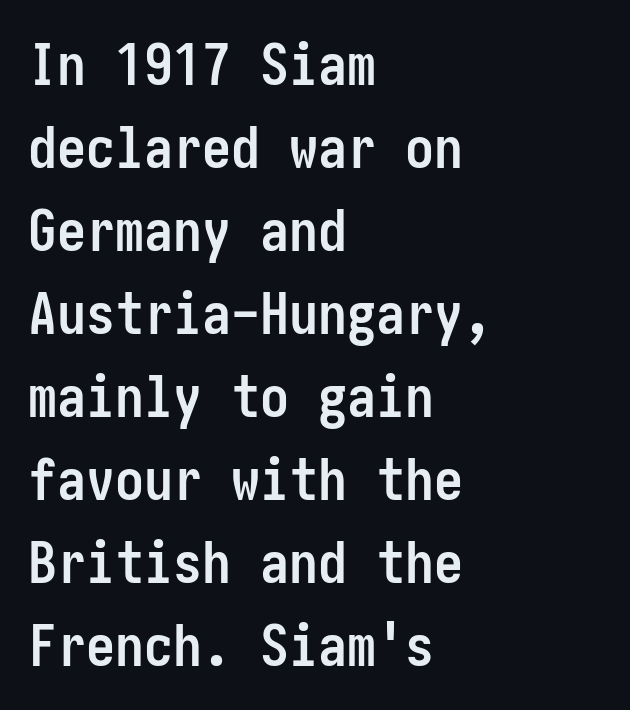
{"serif": "no", "italic": "no", "bold": "yes", "weight": "semibold", "width": "condensed", "stroke_contrast": "low", "x_height": "medium", "underline": "no", "align": "left", "line_spacing": "normal", "line_spacing_ratio": 1.43, "letter_spacing": "normal", "letter_spacing_em": 0.0, "glyph_px": 58}
